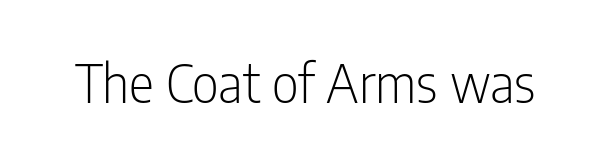
{"serif": "no", "italic": "no", "bold": "no", "weight": "light", "width": "condensed", "stroke_contrast": "low", "x_height": "medium", "monospaced": "no", "underline": "no", "letter_spacing": "normal", "letter_spacing_em": 0.0, "glyph_px": 53}
